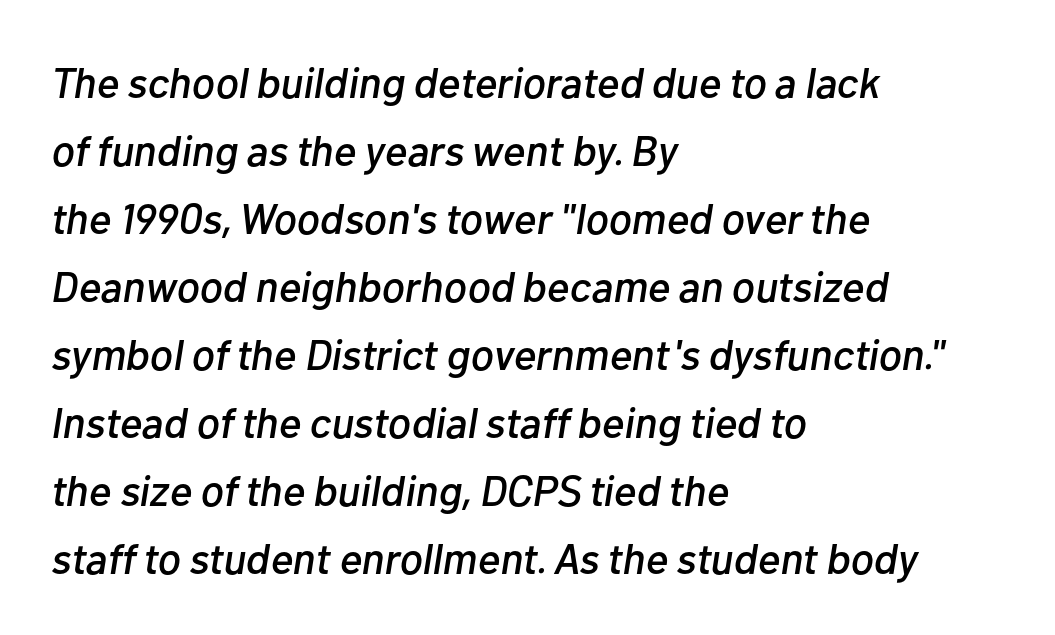
Q: Is the text italic (slanted)? A: Yes, it leans right by about 10 degrees.
Q: Is the text underlined? A: No.
Q: How is the paragraph aligned? A: Left-aligned.
Q: Is the spacing between letters normal or unusually wide? A: Normal.
Q: Is the spacing between lines tight, normal or loose? A: Normal.
Q: Width (condensed, normal, or wide)? A: Normal.
Q: Stroke contrast? A: Low.
Q: x-height? A: Medium.
Q: Monospaced? A: No.
